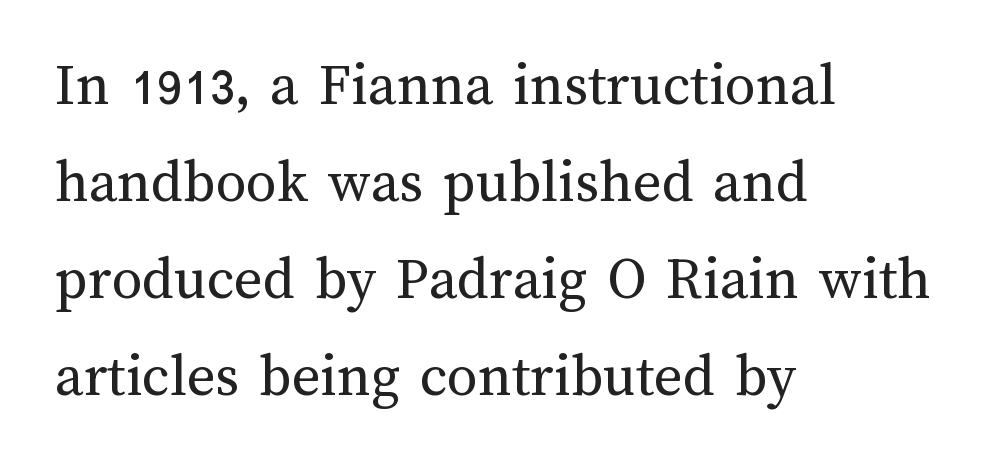
{"italic": "no", "bold": "no", "weight": "regular", "width": "normal", "stroke_contrast": "medium", "x_height": "medium", "monospaced": "no", "underline": "no", "align": "left", "line_spacing": "normal", "line_spacing_ratio": 1.59, "letter_spacing": "normal", "letter_spacing_em": 0.0, "glyph_px": 61}
